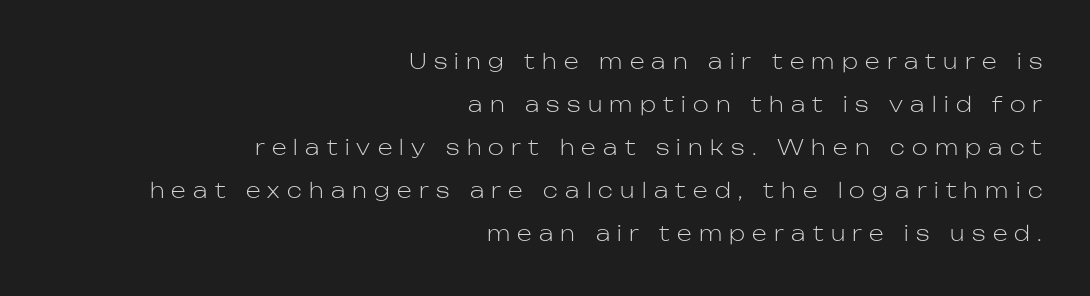
The image shows 21 px text type, upright; set right-aligned, loose line spacing (2.05x), unusually wide letter spacing (+0.35 em), not underlined.
